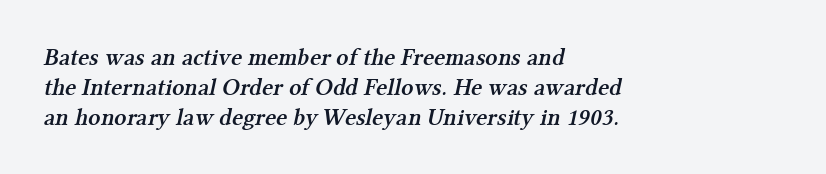
{"bold": "semi", "underline": "no", "align": "left", "line_spacing": "normal", "line_spacing_ratio": 1.25, "letter_spacing": "normal", "letter_spacing_em": 0.0, "glyph_px": 24}
